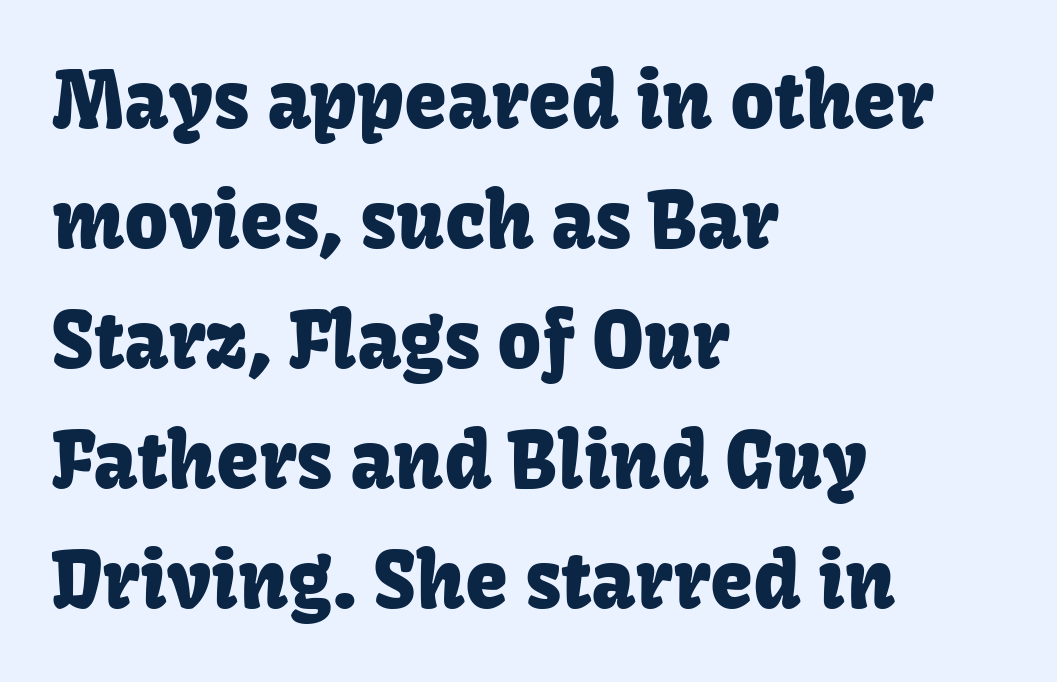
{"serif": "no", "italic": "no", "width": "normal", "stroke_contrast": "low", "x_height": "medium", "monospaced": "no", "underline": "no", "align": "left", "line_spacing": "normal", "line_spacing_ratio": 1.56, "letter_spacing": "normal", "letter_spacing_em": 0.0, "glyph_px": 77}
